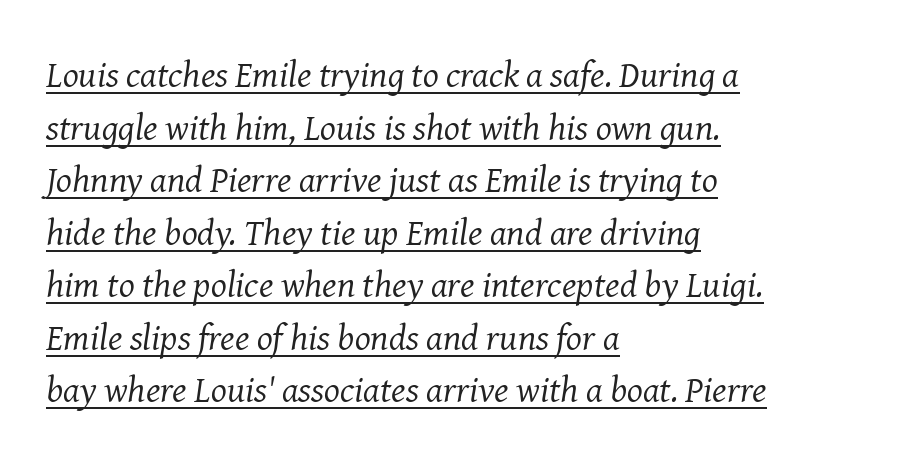
Q: Is the text bold? A: No.
Q: Is the text italic (slanted)? A: Yes, it leans right by about 8 degrees.
Q: Is the typeface a serif or a sans-serif typeface? A: Serif.
Q: Is the text underlined? A: Yes.
Q: How is the paragraph aligned? A: Left-aligned.
Q: Is the spacing between letters normal or unusually wide? A: Normal.
Q: Is the spacing between lines tight, normal or loose? A: Normal.
Q: Width (condensed, normal, or wide)? A: Normal.
Q: Stroke contrast? A: Medium.
Q: x-height? A: Medium.
Q: Monospaced? A: No.
